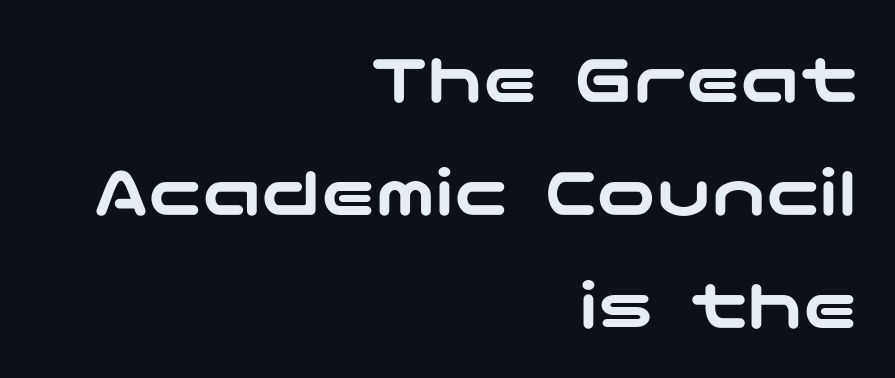
{"serif": "no", "italic": "no", "width": "wide", "stroke_contrast": "low", "x_height": "medium", "underline": "no", "align": "right", "line_spacing": "normal", "line_spacing_ratio": 1.53, "letter_spacing": "normal", "letter_spacing_em": 0.0, "glyph_px": 74}
